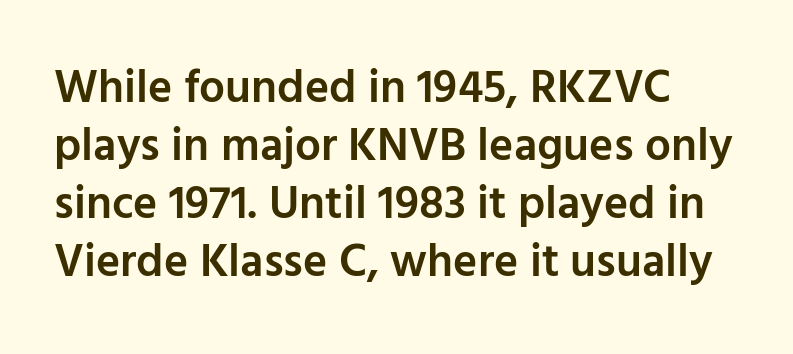
{"serif": "no", "italic": "no", "bold": "semi", "weight": "semibold", "width": "normal", "stroke_contrast": "low", "x_height": "medium", "monospaced": "no", "underline": "no", "line_spacing": "normal", "line_spacing_ratio": 1.26, "letter_spacing": "normal", "letter_spacing_em": 0.0, "glyph_px": 46}
